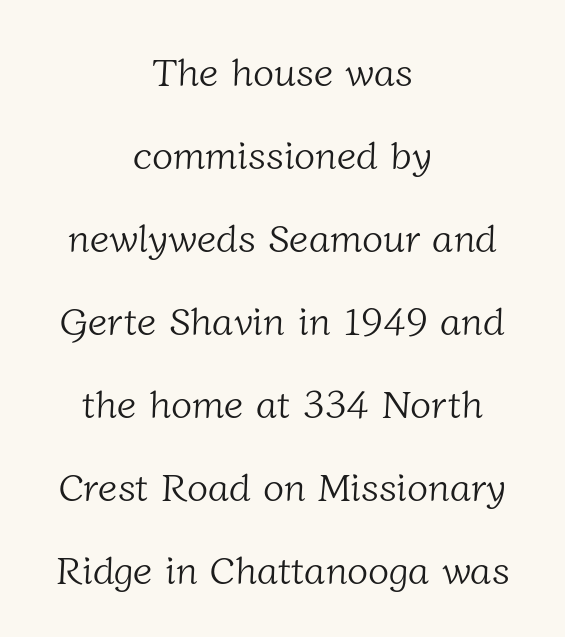
The image shows 39 px light serif type; set centered, loose line spacing (2.13x), normal letter spacing, not underlined; low stroke contrast and a medium x-height.
